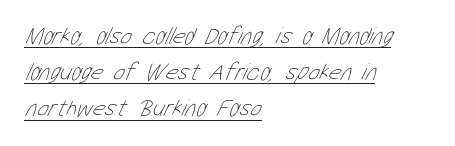
Vertical spacing — default. Weight: regular or lighter. Left-aligned paragraph, ragged on the right. The face used here is rendered with its standard letterfit. Does a line run under the words? Yes, clearly.
